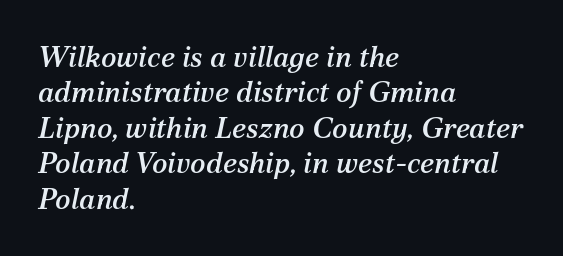
Q: Is the text italic (slanted)? A: Yes, it leans right by about 12 degrees.
Q: Is the typeface a serif or a sans-serif typeface? A: Serif.
Q: Is the text underlined? A: No.
Q: How is the paragraph aligned? A: Left-aligned.
Q: Is the spacing between letters normal or unusually wide? A: Normal.
Q: Width (condensed, normal, or wide)? A: Normal.
Q: Stroke contrast? A: Medium.
Q: x-height? A: Medium.
Q: Monospaced? A: No.
